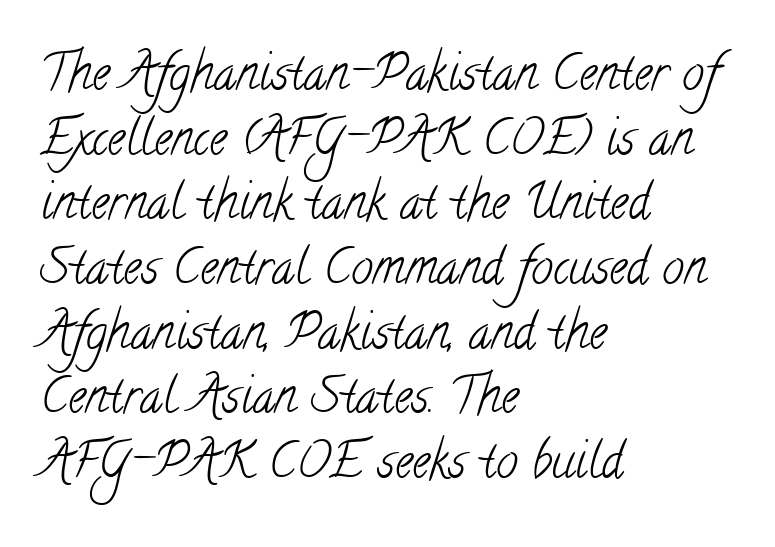
Q: Is the text bold? A: No.
Q: Is the typeface a serif or a sans-serif typeface? A: Serif.
Q: Is the text underlined? A: No.
Q: How is the paragraph aligned? A: Left-aligned.
Q: Is the spacing between letters normal or unusually wide? A: Normal.
Q: Is the spacing between lines tight, normal or loose? A: Normal.
Q: Width (condensed, normal, or wide)? A: Condensed.
Q: Stroke contrast? A: Low.
Q: x-height? A: Small.
Q: Monospaced? A: No.
